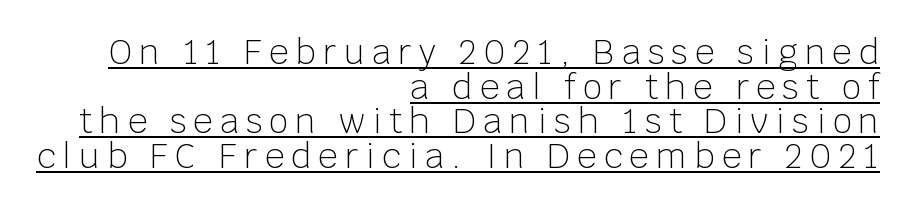
Students, observe: this is what under-led, compact text looks like. Note the varied advance widths — an 'i' is clearly narrower than an 'm'. This sample uses a sans-serif face. Compared with a typical body face, this is equally light or lighter still. Tracking here is generous; glyphs stand well apart from one another.
